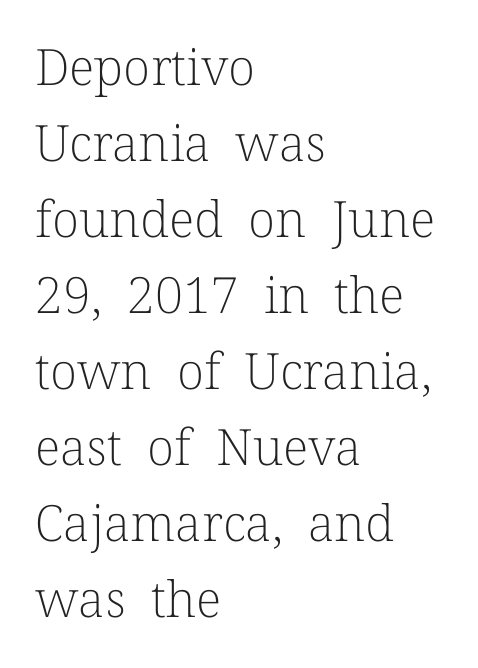
Q: Is the text bold? A: No.
Q: Is the text italic (slanted)? A: No, it is upright.
Q: Is the typeface a serif or a sans-serif typeface? A: Serif.
Q: Is the text underlined? A: No.
Q: How is the paragraph aligned? A: Left-aligned.
Q: Is the spacing between letters normal or unusually wide? A: Normal.
Q: Is the spacing between lines tight, normal or loose? A: Normal.
Q: Width (condensed, normal, or wide)? A: Normal.
Q: Stroke contrast? A: Low.
Q: x-height? A: Medium.
Q: Monospaced? A: No.
